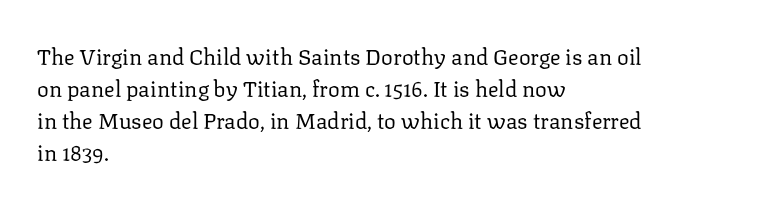
This sample uses an upright cut, with every glyph sitting square on the baseline. Check the space under the baseline: it is left empty. These lines are set flush left with a ragged right edge. Weight: not bold — regular or lighter.
